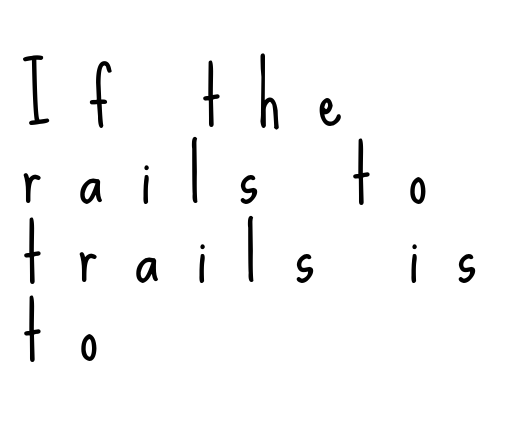
{"serif": "no", "italic": "no", "bold": "no", "weight": "light", "width": "condensed", "stroke_contrast": "low", "x_height": "small", "monospaced": "no", "underline": "no", "align": "left", "line_spacing": "tight", "line_spacing_ratio": 1.03, "letter_spacing": "wide", "letter_spacing_em": 0.49, "glyph_px": 76}
